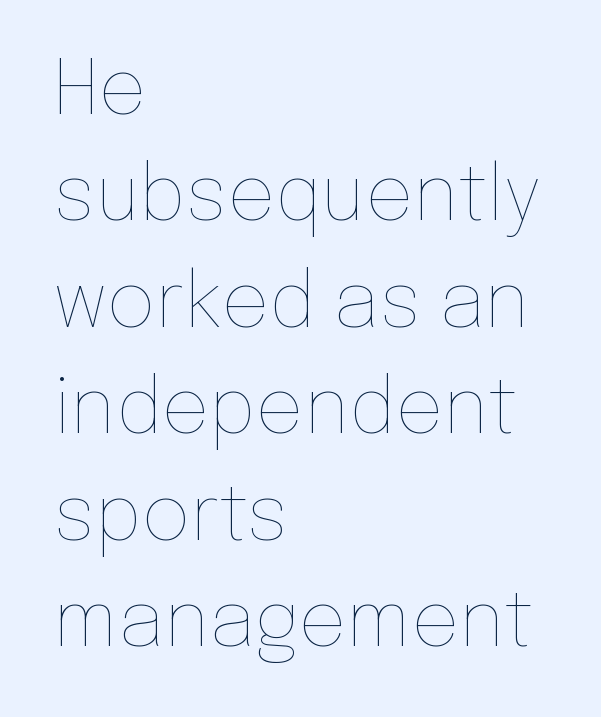
The image shows 76 px thin type, upright; set left-aligned, normal line spacing (1.4x), normal letter spacing, not underlined; low stroke contrast and a medium x-height.
